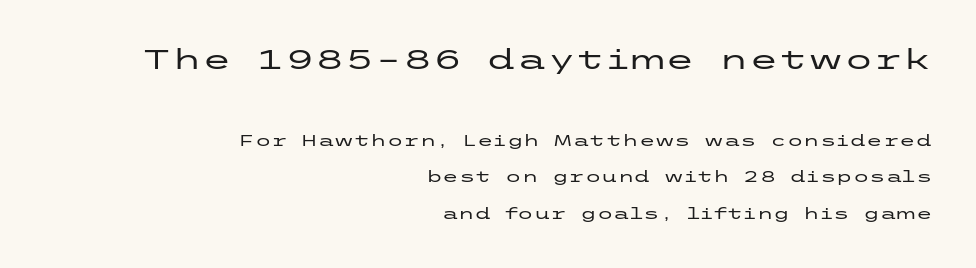
Alignment: flush right. This sample uses an upright cut, with every glyph sitting square on the baseline. No extra tracking has been applied to these lines. Honestly, there is no underline to notice here at all. The earlier block is typeset at a bigger size than the later block. The lines are spread far apart with generous leading.
